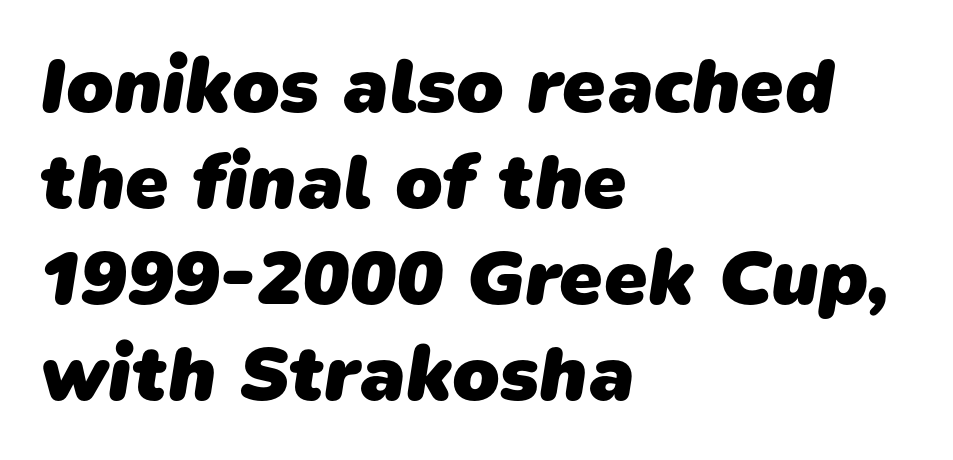
Q: Is the text bold? A: Yes.
Q: Is the typeface a serif or a sans-serif typeface? A: Sans-serif.
Q: Is the text underlined? A: No.
Q: How is the paragraph aligned? A: Left-aligned.
Q: Is the spacing between letters normal or unusually wide? A: Normal.
Q: Width (condensed, normal, or wide)? A: Normal.
Q: Stroke contrast? A: Low.
Q: x-height? A: Medium.
Q: Monospaced? A: No.
